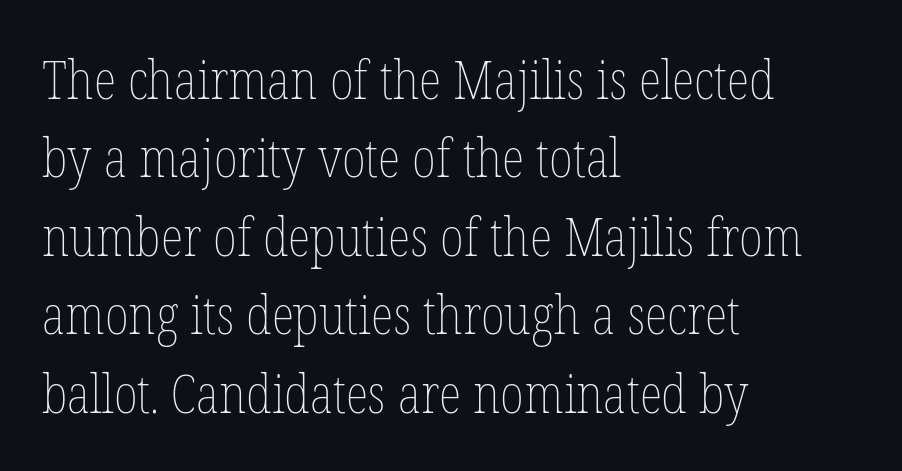
Q: Is the text bold? A: No.
Q: Is the text italic (slanted)? A: No, it is upright.
Q: Is the text underlined? A: No.
Q: How is the paragraph aligned? A: Left-aligned.
Q: Is the spacing between letters normal or unusually wide? A: Normal.
Q: Is the spacing between lines tight, normal or loose? A: Normal.
Q: Width (condensed, normal, or wide)? A: Condensed.
Q: Stroke contrast? A: Low.
Q: x-height? A: Medium.
Q: Monospaced? A: No.
